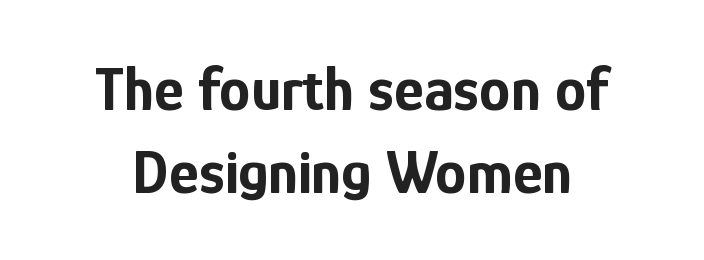
{"serif": "no", "italic": "no", "bold": "yes", "weight": "bold", "width": "condensed", "stroke_contrast": "low", "x_height": "medium", "monospaced": "no", "underline": "no", "line_spacing": "normal", "line_spacing_ratio": 1.31, "letter_spacing": "normal", "letter_spacing_em": 0.0, "glyph_px": 63}
